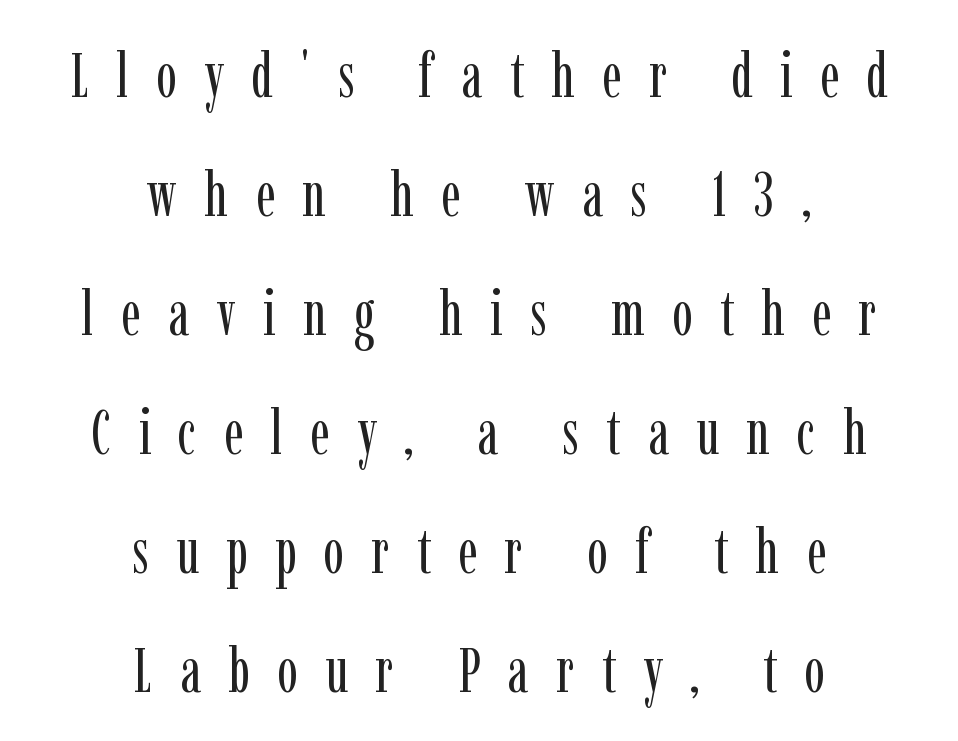
This rendering employs a face with finishing strokes, i.e., a serif. Unlike italic type, these characters show no tilt at all. How would I describe the line gaps? Wide and relaxed. Each stroke keeps to a modest, everyday thickness or less. The passage shown is typed in a proportional face where columns would drift. The foot of each line stays bare and open.
